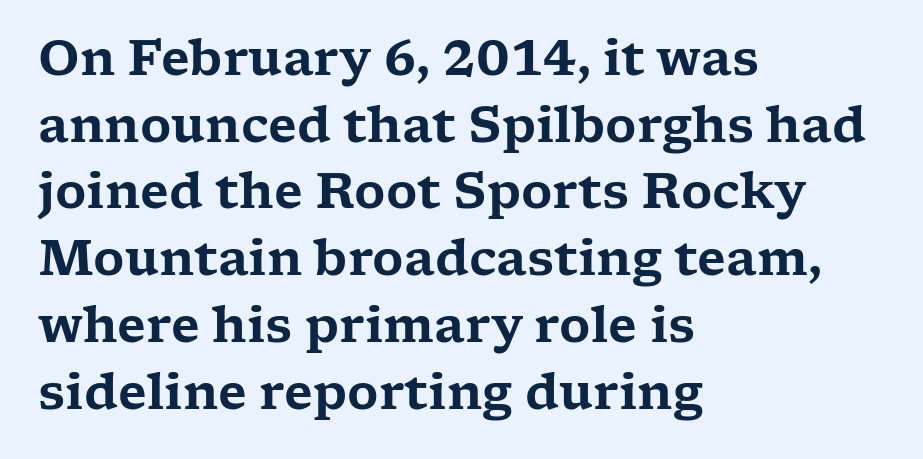
The image shows 48 px wide serif type, upright; set left-aligned, normal line spacing (1.39x), normal letter spacing, not underlined; low stroke contrast and a medium x-height.
